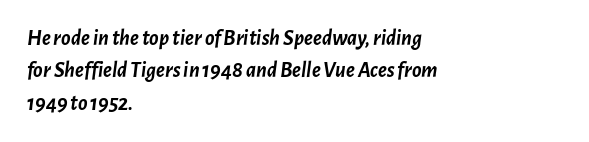
The glyphs are unaccompanied by any horizontal stroke below them. The tracking reads as untouched default to a designer's eye. Each line starts at the same left margin while the right side varies. The lines sit at an ordinary, default distance from one another. The glyphs have the mass of a bold cut.
